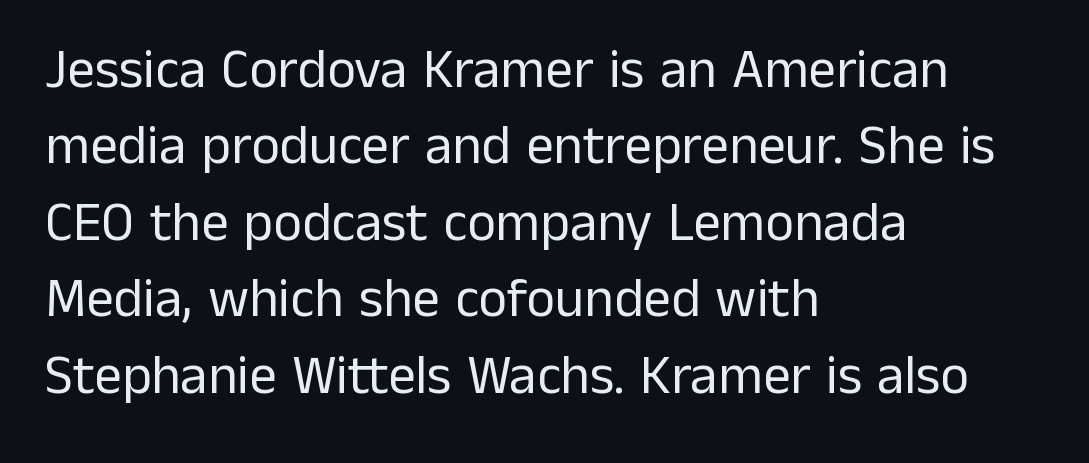
Q: Is the text bold? A: No.
Q: Is the text italic (slanted)? A: No, it is upright.
Q: Is the typeface a serif or a sans-serif typeface? A: Sans-serif.
Q: Is the text underlined? A: No.
Q: How is the paragraph aligned? A: Left-aligned.
Q: Is the spacing between letters normal or unusually wide? A: Normal.
Q: Is the spacing between lines tight, normal or loose? A: Normal.
Q: Width (condensed, normal, or wide)? A: Normal.
Q: Stroke contrast? A: Low.
Q: x-height? A: Medium.
Q: Monospaced? A: No.
